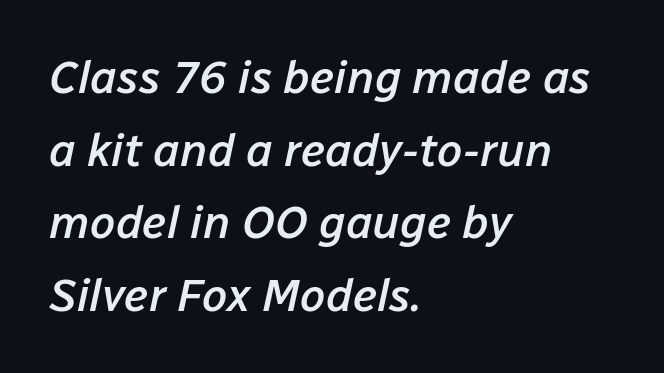
The image shows 46 px semibold type, italic (leaning right); set left-aligned, normal line spacing (1.58x), normal letter spacing, not underlined; low stroke contrast and a medium x-height.
